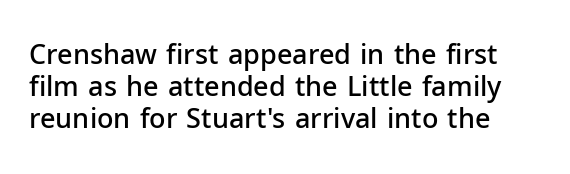
Ascenders rise straight up at ninety degrees. Only glyphs here, with clear space below each row. The face used here is rendered with its standard letterfit. Notice the strokes are somewhat thickened but not fully heavy: this is a semibold.
